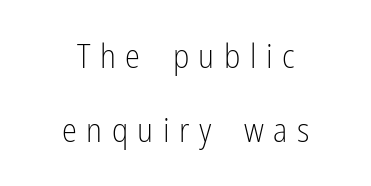
Alignment: centered. Typographically, this falls in the sans-serif category. The type sits square on the baseline with zero lean. Whoever set this chose breathing room over compactness in the vertical rhythm.
